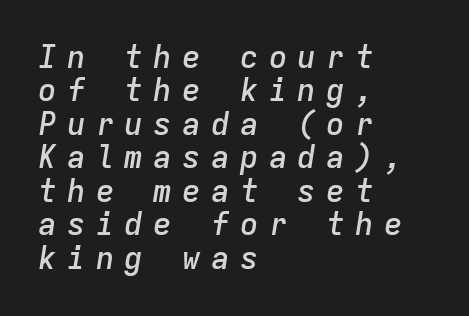
{"italic": "yes", "lean": "right", "slant_degrees": 9, "bold": "semi", "weight": "semibold", "width": "normal", "stroke_contrast": "low", "x_height": "medium", "monospaced": "yes", "underline": "no", "align": "left", "line_spacing": "tight", "line_spacing_ratio": 1.08, "letter_spacing": "wide", "letter_spacing_em": 0.33, "glyph_px": 31}
